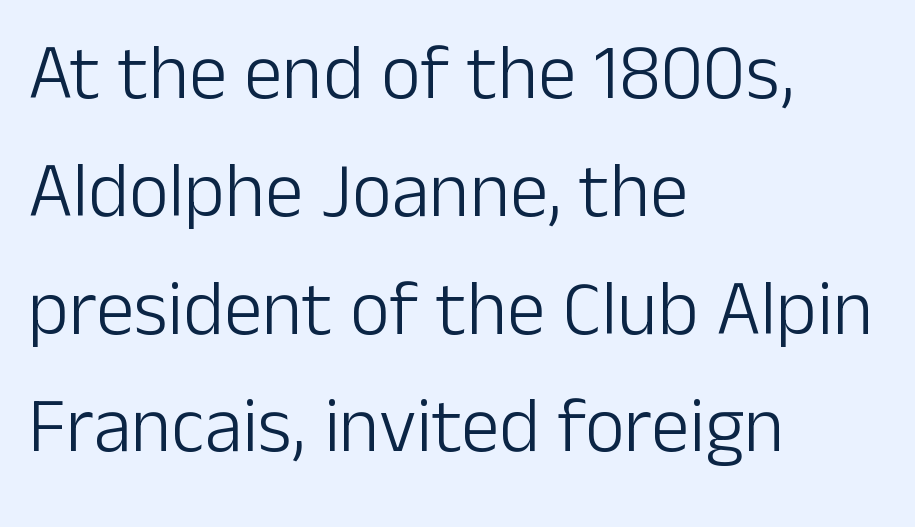
Clear beneath every line of the passage. Looks like regular typesetting: each glyph gets only the width it needs. What kind of face is this? One without serifs — a sans. Does the lettering tilt? It doesn't — this is upright.
